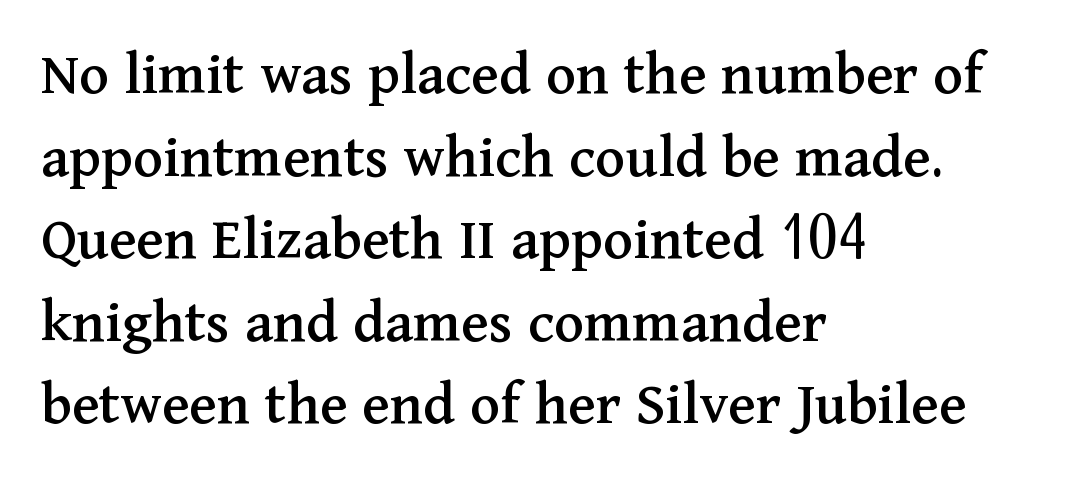
{"serif": "yes", "italic": "no", "width": "normal", "stroke_contrast": "medium", "x_height": "medium", "monospaced": "no", "underline": "no", "align": "left", "line_spacing": "normal", "line_spacing_ratio": 1.31, "letter_spacing": "normal", "letter_spacing_em": 0.0, "glyph_px": 63}
